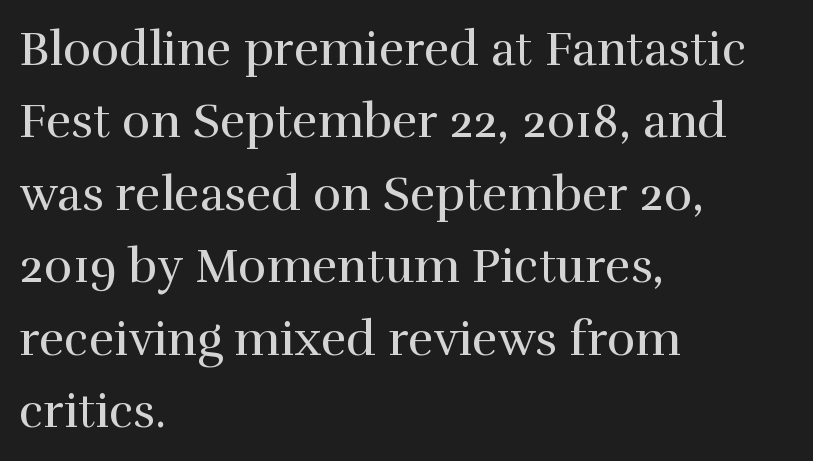
{"serif": "yes", "italic": "no", "bold": "no", "weight": "regular", "width": "normal", "stroke_contrast": "high", "x_height": "medium", "monospaced": "no", "underline": "no", "align": "left", "line_spacing": "normal", "line_spacing_ratio": 1.51, "letter_spacing": "normal", "letter_spacing_em": 0.0, "glyph_px": 48}
